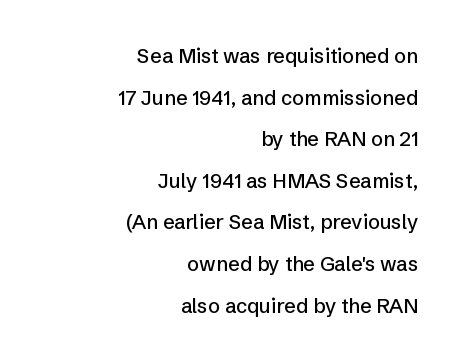
Q: Is the text italic (slanted)? A: No, it is upright.
Q: Is the text underlined? A: No.
Q: How is the paragraph aligned? A: Right-aligned.
Q: Is the spacing between letters normal or unusually wide? A: Normal.
Q: Is the spacing between lines tight, normal or loose? A: Loose.
